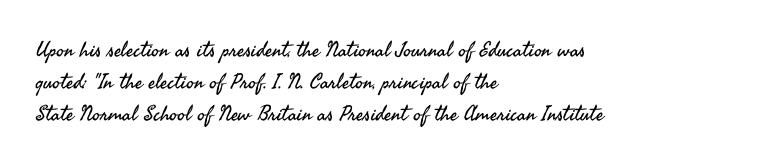
Q: Is the text bold? A: No.
Q: Is the text italic (slanted)? A: Yes.
Q: Is the text underlined? A: No.
Q: How is the paragraph aligned? A: Left-aligned.
Q: Is the spacing between letters normal or unusually wide? A: Normal.
Q: Is the spacing between lines tight, normal or loose? A: Normal.
